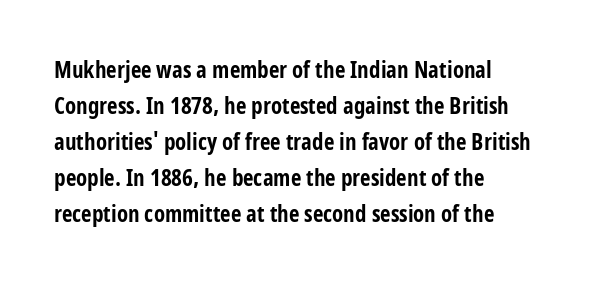
The image shows 23 px bold type, upright; set left-aligned, normal line spacing (1.56x), normal letter spacing, not underlined.
